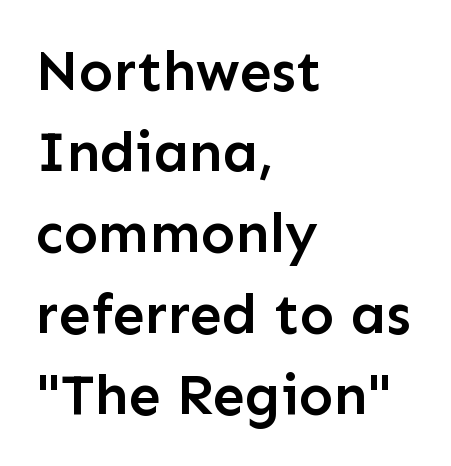
Q: Is the text bold? A: Semi-bold.
Q: Is the text italic (slanted)? A: No, it is upright.
Q: Is the typeface a serif or a sans-serif typeface? A: Sans-serif.
Q: Is the text underlined? A: No.
Q: How is the paragraph aligned? A: Left-aligned.
Q: Is the spacing between letters normal or unusually wide? A: Normal.
Q: Is the spacing between lines tight, normal or loose? A: Normal.
Q: Width (condensed, normal, or wide)? A: Normal.
Q: Stroke contrast? A: Low.
Q: x-height? A: Medium.
Q: Monospaced? A: No.
